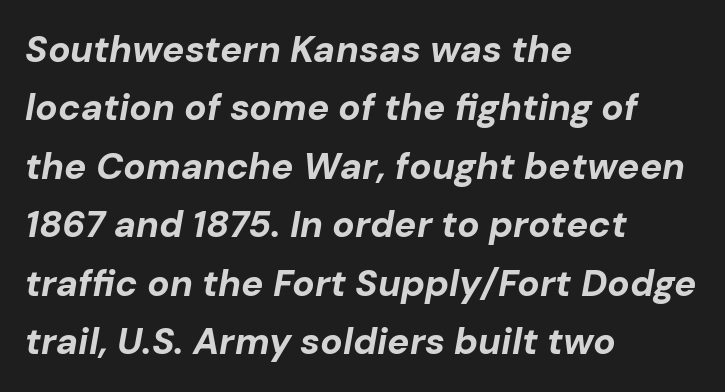
{"italic": "yes", "lean": "right", "slant_degrees": 10, "bold": "yes", "weight": "bold", "width": "normal", "stroke_contrast": "low", "x_height": "medium", "monospaced": "no", "underline": "no", "align": "left", "line_spacing": "normal", "line_spacing_ratio": 1.58, "letter_spacing": "normal", "letter_spacing_em": 0.0, "glyph_px": 37}
